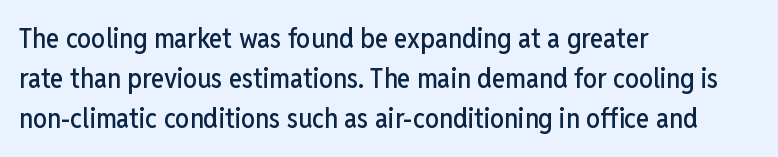
The image shows 28 px condensed sans-serif type, upright; set left-aligned, normal line spacing (1.43x), normal letter spacing, not underlined; low stroke contrast and a medium x-height.
